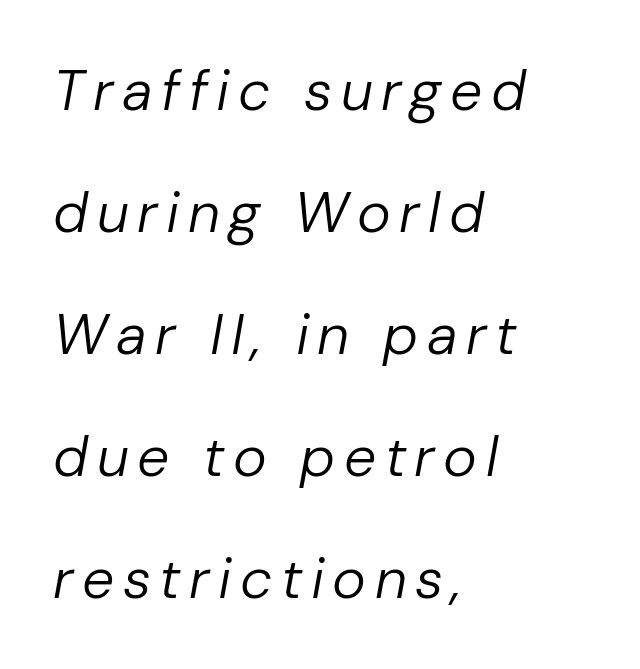
Q: Is the text bold? A: No.
Q: Is the text italic (slanted)? A: Yes, it leans right by about 10 degrees.
Q: Is the text underlined? A: No.
Q: How is the paragraph aligned? A: Left-aligned.
Q: Is the spacing between lines tight, normal or loose? A: Loose.
Q: Width (condensed, normal, or wide)? A: Normal.
Q: Stroke contrast? A: Low.
Q: x-height? A: Medium.
Q: Monospaced? A: No.
